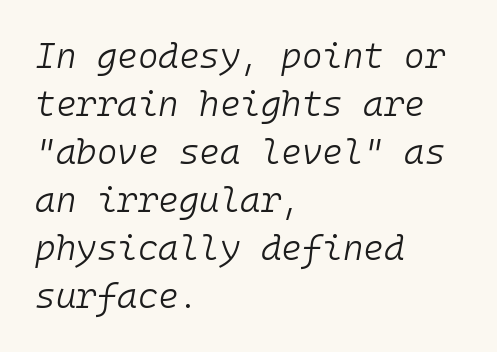
Q: Is the text bold? A: No.
Q: Is the text italic (slanted)? A: Yes, it leans right by about 10 degrees.
Q: Is the text underlined? A: No.
Q: How is the paragraph aligned? A: Left-aligned.
Q: Is the spacing between letters normal or unusually wide? A: Normal.
Q: Is the spacing between lines tight, normal or loose? A: Normal.
Q: Width (condensed, normal, or wide)? A: Normal.
Q: Stroke contrast? A: Low.
Q: x-height? A: Medium.
Q: Monospaced? A: Yes.
